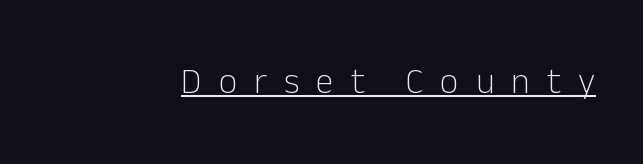
{"serif": "no", "italic": "no", "bold": "no", "weight": "light", "width": "normal", "stroke_contrast": "low", "x_height": "medium", "monospaced": "no", "underline": "yes", "letter_spacing": "wide", "letter_spacing_em": 0.47, "glyph_px": 36}
